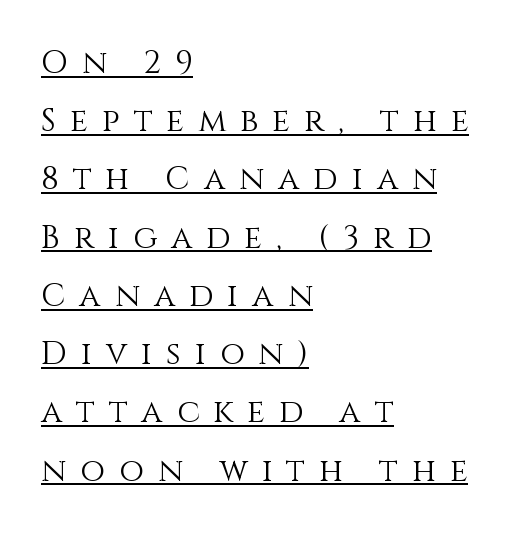
Notice how the passage keeps a crisp vertical edge on the left only. No letter is thick-stroked: the sample isn't bold. Here the designer chose a conventional face with non-uniform glyph widths. The axis of the letterforms is exactly vertical. The horizontal fit of the characters is loose and conspicuously gappy.
